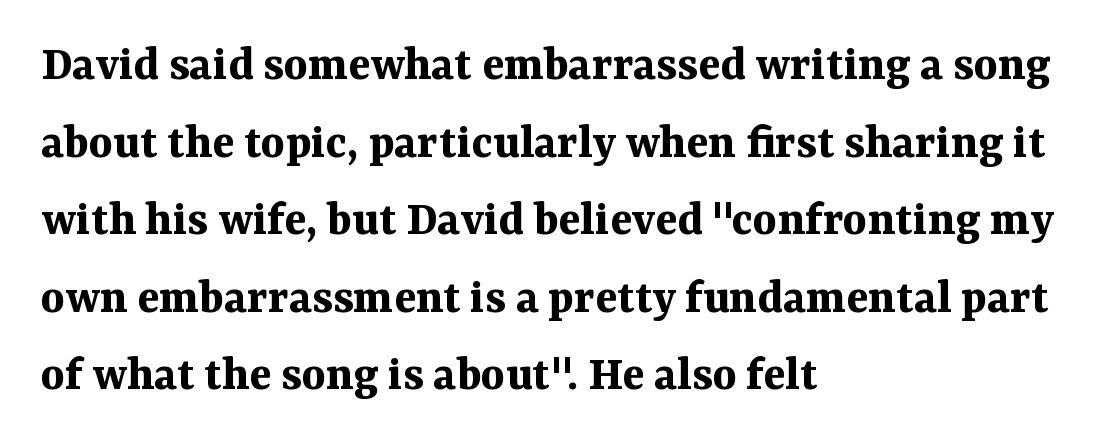
{"serif": "yes", "italic": "no", "bold": "yes", "weight": "bold", "width": "normal", "stroke_contrast": "medium", "x_height": "medium", "monospaced": "no", "underline": "no", "align": "left", "line_spacing": "normal", "line_spacing_ratio": 1.52, "letter_spacing": "normal", "letter_spacing_em": 0.0, "glyph_px": 51}
